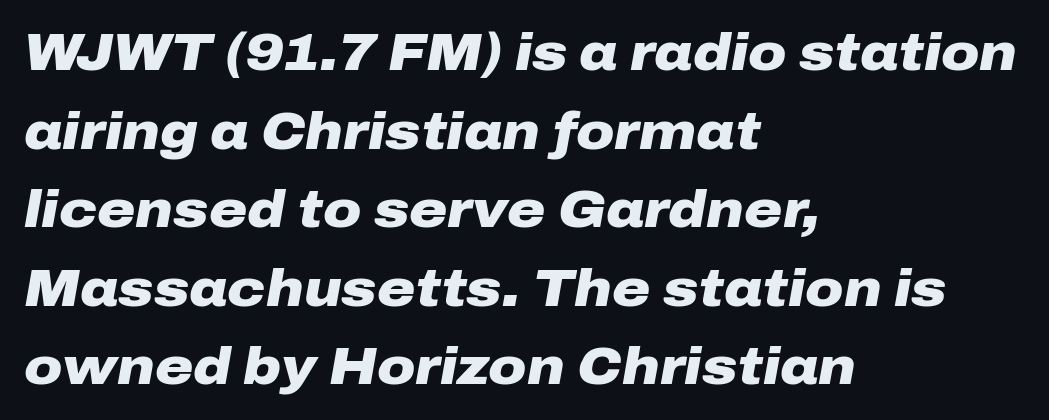
Q: Is the text bold? A: Yes.
Q: Is the text italic (slanted)? A: Yes, it leans right by about 10 degrees.
Q: Is the text underlined? A: No.
Q: How is the paragraph aligned? A: Left-aligned.
Q: Is the spacing between letters normal or unusually wide? A: Normal.
Q: Is the spacing between lines tight, normal or loose? A: Normal.
Q: Width (condensed, normal, or wide)? A: Wide.
Q: Stroke contrast? A: Low.
Q: x-height? A: Medium.
Q: Monospaced? A: No.
